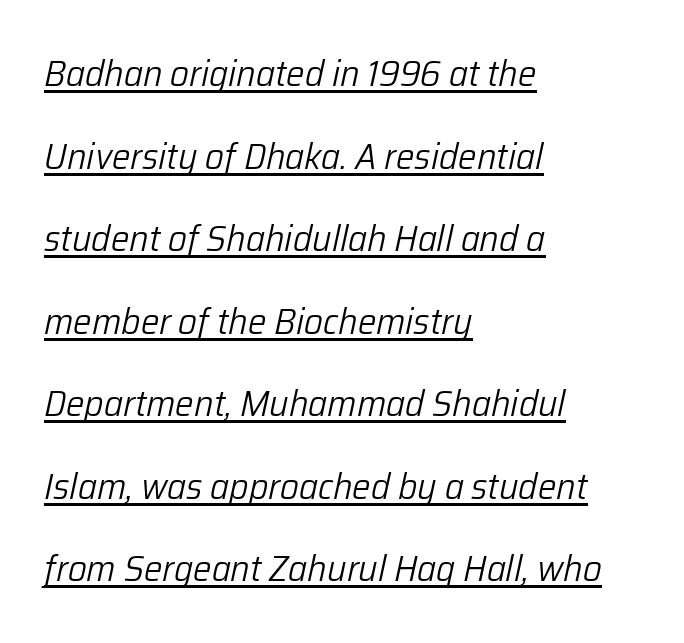
{"italic": "yes", "lean": "right", "slant_degrees": 12, "bold": "no", "weight": "light", "width": "normal", "stroke_contrast": "low", "x_height": "medium", "monospaced": "no", "underline": "yes", "align": "left", "line_spacing": "loose", "line_spacing_ratio": 2.23, "letter_spacing": "normal", "letter_spacing_em": 0.0, "glyph_px": 37}
